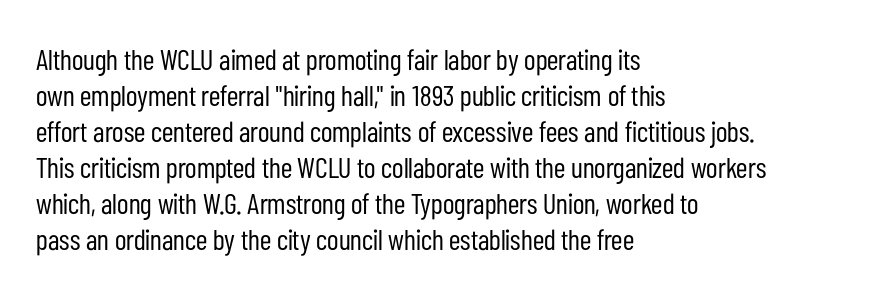
This is sans-serif lettering, the kind often seen on screens and signage. Characters follow at the spacing the type designer built in. The letters stand upright; this is a roman face. Is this a fixed-width face? No — the glyphs have proportional, varying widths.
